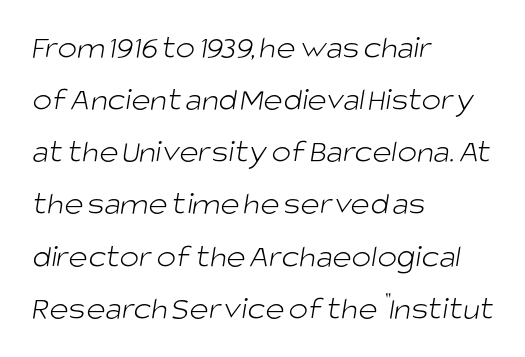
Q: Is the text bold? A: No.
Q: Is the typeface a serif or a sans-serif typeface? A: Sans-serif.
Q: Is the text underlined? A: No.
Q: How is the paragraph aligned? A: Left-aligned.
Q: Is the spacing between letters normal or unusually wide? A: Normal.
Q: Is the spacing between lines tight, normal or loose? A: Normal.
Q: Width (condensed, normal, or wide)? A: Normal.
Q: Stroke contrast? A: Low.
Q: x-height? A: Large.
Q: Monospaced? A: No.
